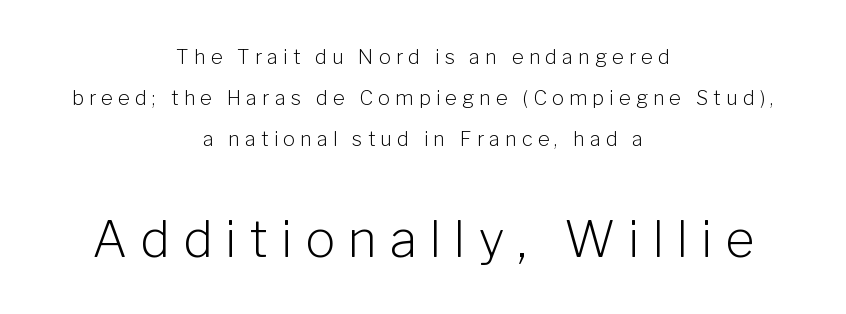
Spacing verdict: proportional, widths tailored to each character. The vertical gap from one line to the next is large. No chunkiness to these letters — they're not bold. Check the space under the baseline: it is left empty. The letters stand upright; this is a roman face.
